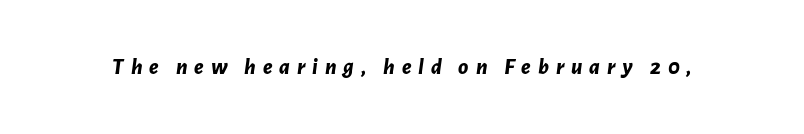
Q: Is the text bold? A: Yes.
Q: Is the text italic (slanted)? A: Yes, it leans right by about 7 degrees.
Q: Is the text underlined? A: No.
Q: Is the spacing between letters normal or unusually wide? A: Unusually wide.
